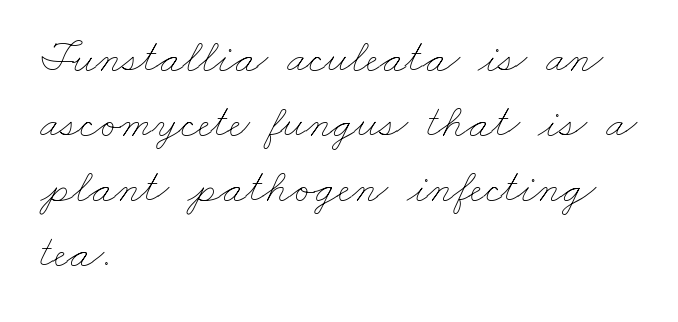
The image shows 46 px thin, wide type; set left-aligned, normal line spacing (1.41x), normal letter spacing, not underlined; low stroke contrast and a small x-height.
